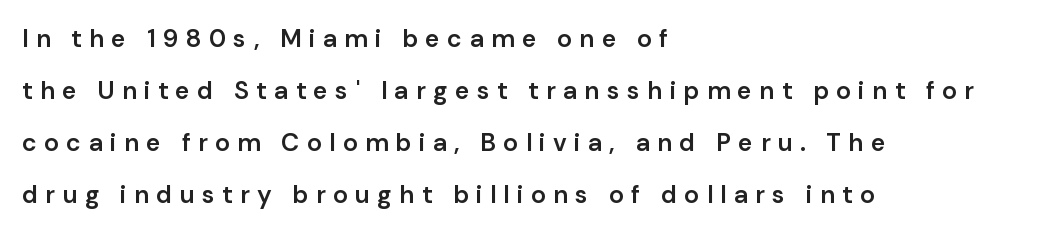
You could only call the tracking loose — the letters float apart. Set as a demibold, roughly 600 on the weight scale. The line-height multiplier appears high, well above default. Words float on clear page, feet unadorned. Which margin do the lines hug? The left one — the right edge is uneven. Posture: vertical.
